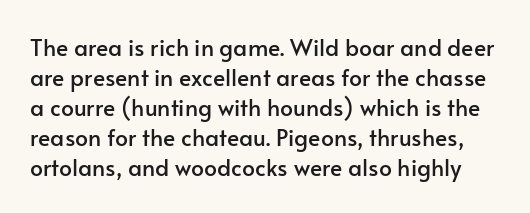
Italic: no, the glyphs are upright roman. The leading is moderate, giving the passage an even texture. Underline: absent. Students, note that the glyphs here touch the page at normal intervals.
